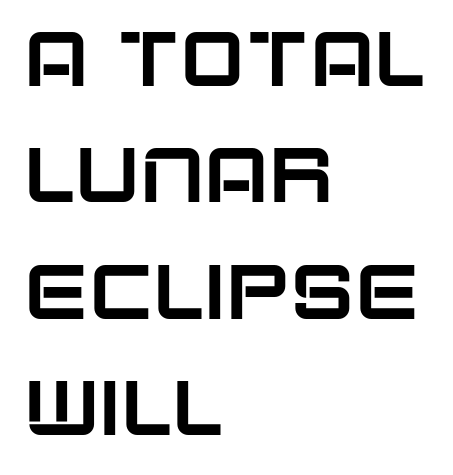
{"serif": "no", "italic": "no", "width": "normal", "stroke_contrast": "low", "x_height": "large", "monospaced": "no", "underline": "no", "align": "left", "line_spacing": "normal", "line_spacing_ratio": 1.51, "letter_spacing": "normal", "letter_spacing_em": 0.0, "glyph_px": 77}
